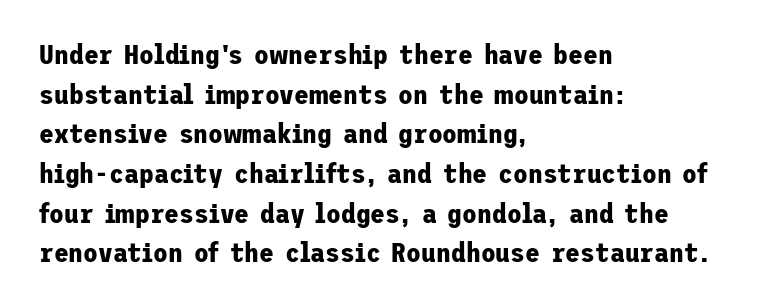
The glyphs are unaccompanied by any horizontal stroke below them. The characters look thick and weighty, a clear bold. Horizontally, the lines are justified to the leading edge only. Successive baselines arrive at the customary interval. Ordinary non-slanted type is in use.
